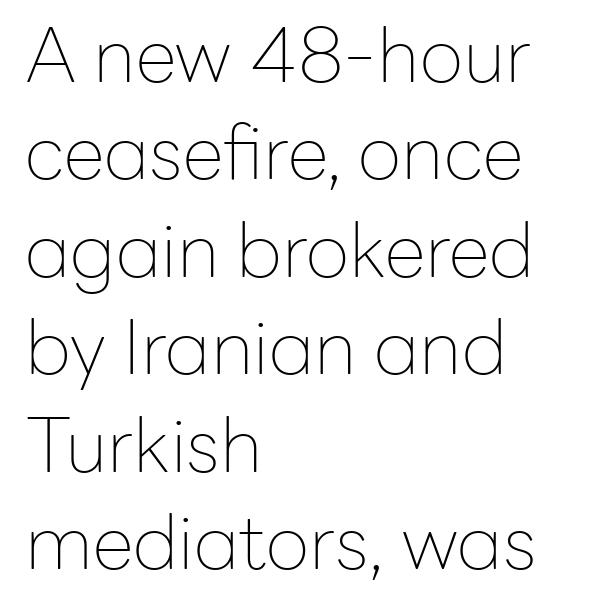
{"serif": "no", "italic": "no", "bold": "no", "weight": "thin", "width": "normal", "stroke_contrast": "low", "x_height": "medium", "monospaced": "no", "underline": "no", "align": "left", "line_spacing": "normal", "line_spacing_ratio": 1.3, "letter_spacing": "normal", "letter_spacing_em": 0.0, "glyph_px": 75}
